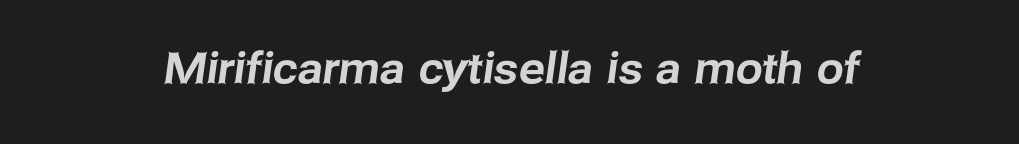
Each letter keeps its own natural width here, so spacing adapts to shape. Regarding serifs, this sample does without them. Type without underlining. The rendering keeps characters at their native spacing.
